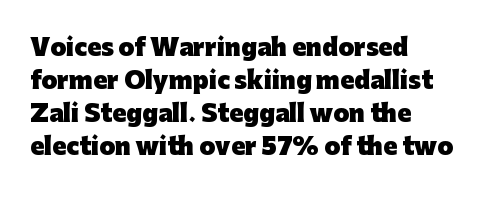
Q: Is the text bold? A: Yes.
Q: Is the text italic (slanted)? A: No, it is upright.
Q: Is the text underlined? A: No.
Q: How is the paragraph aligned? A: Left-aligned.
Q: Is the spacing between letters normal or unusually wide? A: Normal.
Q: Is the spacing between lines tight, normal or loose? A: Normal.
